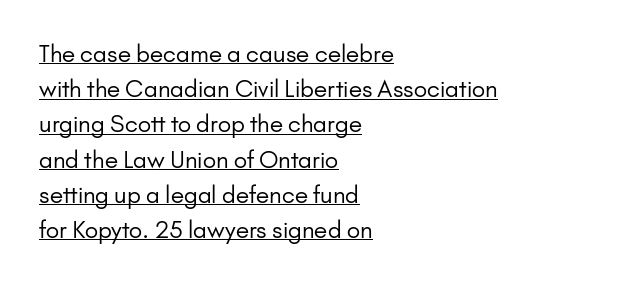
The image shows 23 px text type, upright; set left-aligned, normal line spacing (1.53x), normal letter spacing, underlined.
